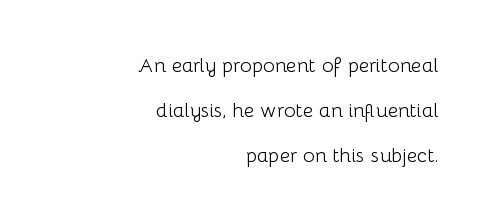
Each row of text sits above clean, open space. How would I describe the line gaps? Wide and relaxed. The strokes are not fattened; the text isn't bold. Vertical strokes here are truly vertical. The tracking reads as untouched default to a designer's eye. Horizontal alignment here is rightward, an uncommon choice for prose.
